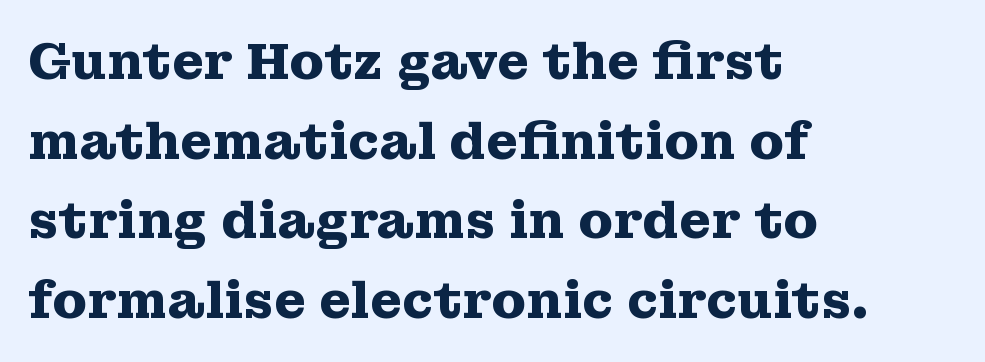
The image shows 51 px heavy, wide serif type, upright; set left-aligned, normal line spacing (1.56x), normal letter spacing, not underlined; medium stroke contrast and a medium x-height.
